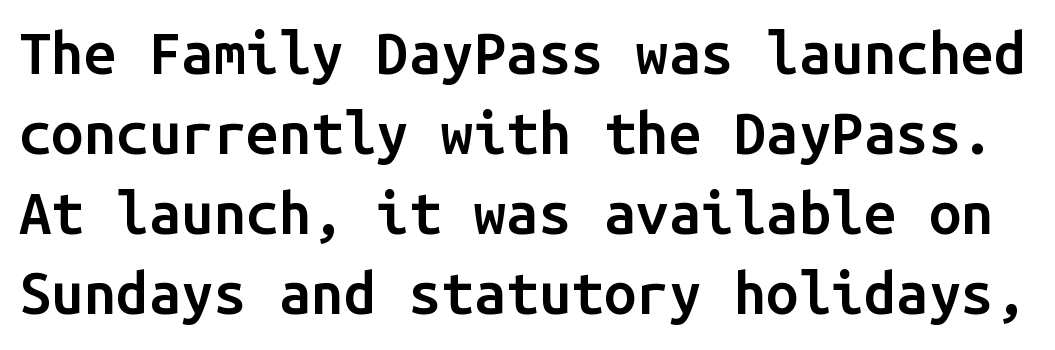
Q: Is the text bold? A: Semi-bold.
Q: Is the text italic (slanted)? A: No, it is upright.
Q: Is the typeface a serif or a sans-serif typeface? A: Sans-serif.
Q: Is the text underlined? A: No.
Q: Is the spacing between letters normal or unusually wide? A: Normal.
Q: Is the spacing between lines tight, normal or loose? A: Normal.
Q: Width (condensed, normal, or wide)? A: Normal.
Q: Stroke contrast? A: Low.
Q: x-height? A: Medium.
Q: Monospaced? A: Yes.
